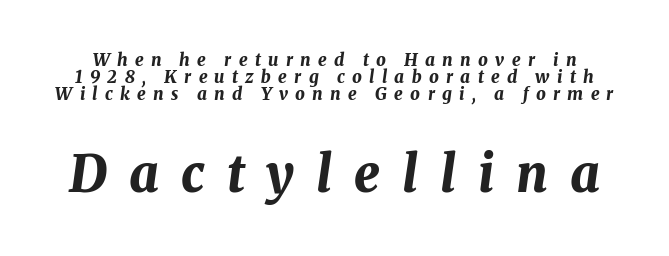
Caption: expanded tracking, letters set apart. Top chunk: small. Bottom chunk: large. Students, observe: this is what under-led, compact text looks like. Letters rest on an invisible, unmarked baseline.
